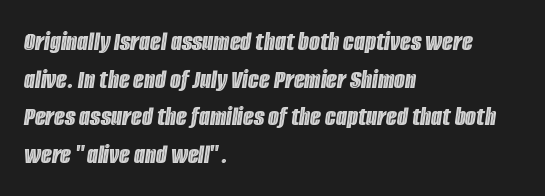
Compared with typical body copy, the letter spacing here is the same. The passage shown leans; its letterforms are oblique. The passage shown is typed in a proportional face where columns would drift. Does the copy run flush right? No — it runs flush left.
